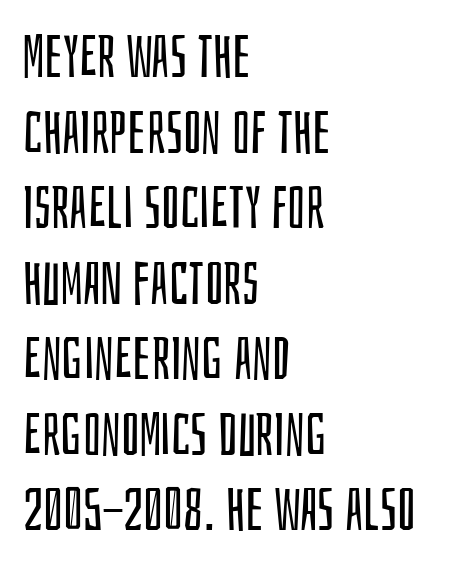
The image shows 59 px regular-weight, condensed sans-serif type, upright; set left-aligned, normal line spacing (1.28x), normal letter spacing, not underlined; low stroke contrast and a large x-height.
